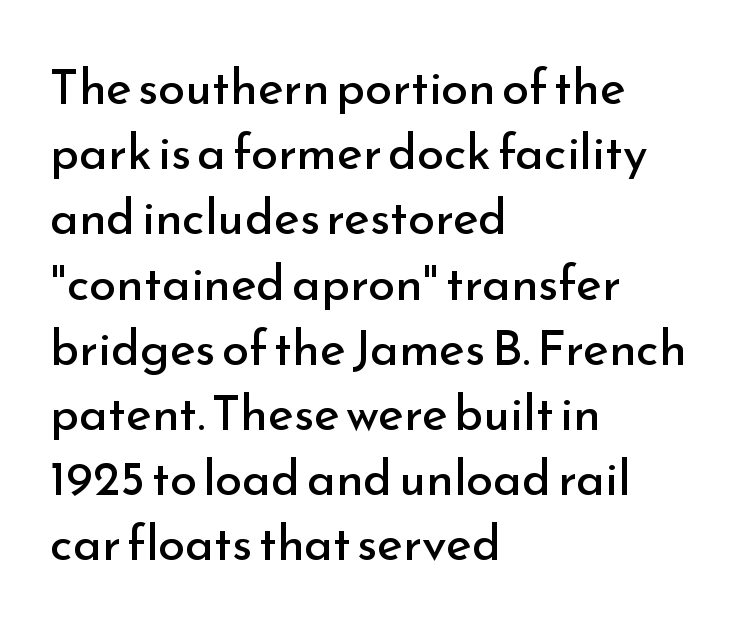
The strokes carry an ordinary text weight at most. Visually the block forms a straight wall on the left and a jagged coastline on the right. Descenders hang freely into open space. Successive baselines arrive at the customary interval. The rendering keeps characters at their native spacing. This rendering employs a face without finishing strokes, i.e., a sans-serif.
